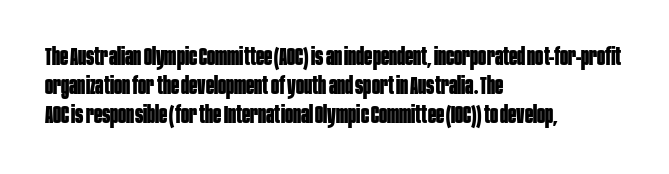
Q: Is the text bold? A: Yes.
Q: Is the text italic (slanted)? A: No, it is upright.
Q: Is the text underlined? A: No.
Q: How is the paragraph aligned? A: Left-aligned.
Q: Is the spacing between letters normal or unusually wide? A: Normal.
